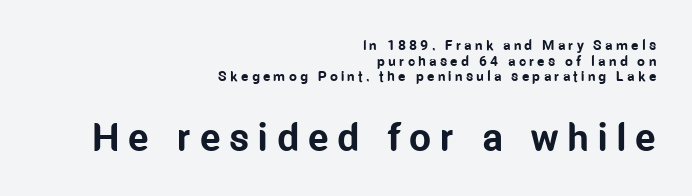
These two chunks differ in scale, with the bottom chunk taking the larger measure. The letters stand upright; this is a roman face. Strong, thick strokes mark this as bold type. You could not count columns in this text — the font is proportionally spaced. Words appear elongated and porous because spacing is wide.
